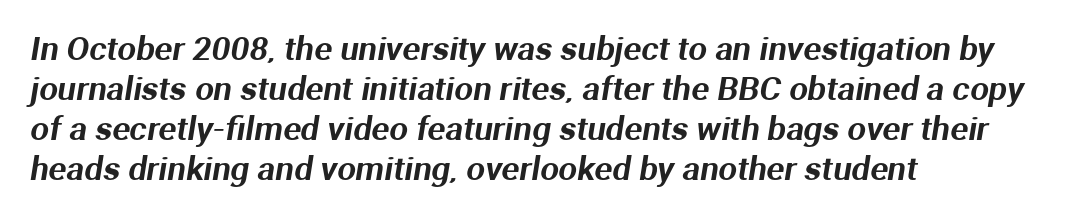
Q: Is the typeface a serif or a sans-serif typeface? A: Sans-serif.
Q: Is the text underlined? A: No.
Q: How is the paragraph aligned? A: Left-aligned.
Q: Is the spacing between letters normal or unusually wide? A: Normal.
Q: Width (condensed, normal, or wide)? A: Normal.
Q: Stroke contrast? A: Medium.
Q: x-height? A: Medium.
Q: Monospaced? A: No.
